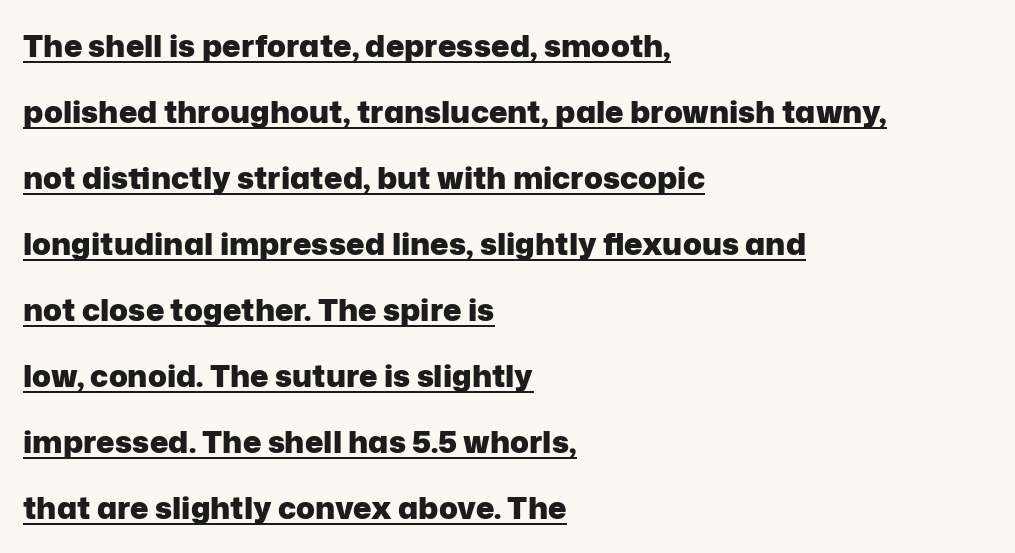
{"serif": "no", "italic": "no", "bold": "yes", "weight": "heavy", "width": "normal", "stroke_contrast": "low", "x_height": "medium", "monospaced": "no", "underline": "yes", "align": "left", "line_spacing": "loose", "line_spacing_ratio": 2.13, "letter_spacing": "normal", "letter_spacing_em": 0.0, "glyph_px": 31}
